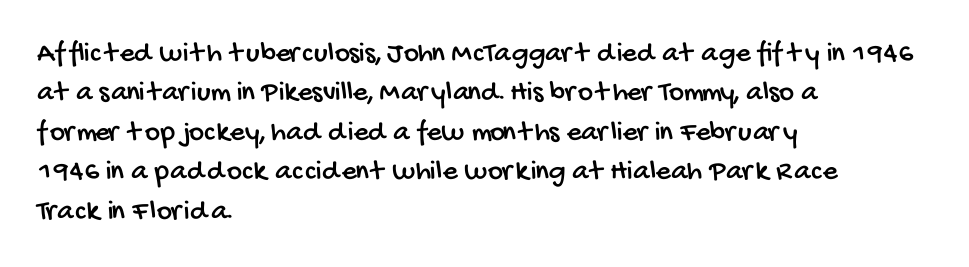
{"serif": "no", "width": "condensed", "stroke_contrast": "low", "x_height": "large", "monospaced": "no", "underline": "no", "align": "left", "line_spacing": "normal", "line_spacing_ratio": 1.36, "letter_spacing": "normal", "letter_spacing_em": 0.0, "glyph_px": 29}
